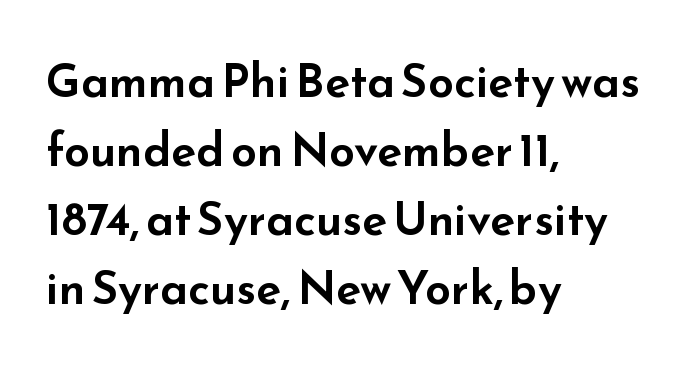
{"serif": "no", "italic": "no", "width": "wide", "stroke_contrast": "low", "x_height": "small", "monospaced": "no", "underline": "no", "align": "left", "line_spacing": "normal", "line_spacing_ratio": 1.5, "letter_spacing": "normal", "letter_spacing_em": 0.0, "glyph_px": 46}
